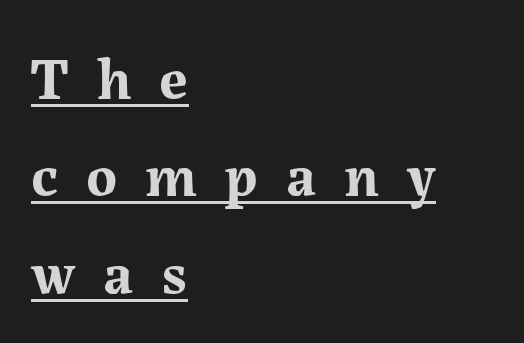
Q: Is the text bold? A: Yes.
Q: Is the text italic (slanted)? A: No, it is upright.
Q: Is the typeface a serif or a sans-serif typeface? A: Serif.
Q: Is the text underlined? A: Yes.
Q: How is the paragraph aligned? A: Left-aligned.
Q: Is the spacing between letters normal or unusually wide? A: Unusually wide.
Q: Is the spacing between lines tight, normal or loose? A: Normal.
Q: Width (condensed, normal, or wide)? A: Normal.
Q: Stroke contrast? A: Medium.
Q: x-height? A: Medium.
Q: Monospaced? A: No.
